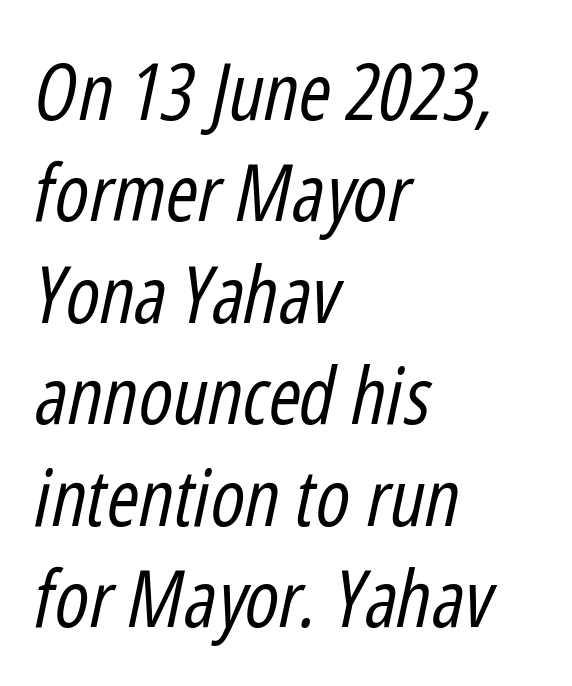
The image shows 78 px regular-weight, condensed type, italic (leaning right); set left-aligned, normal line spacing (1.3x), normal letter spacing, not underlined; low stroke contrast and a medium x-height.
